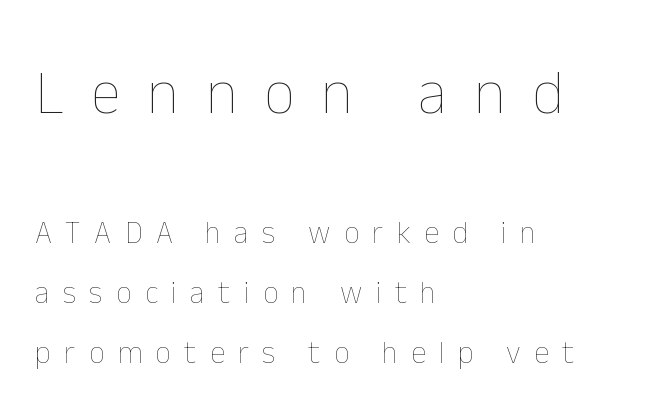
The image shows 62 px thin type, upright; set left-aligned, loose line spacing (1.93x), unusually wide letter spacing (+0.43 em), not underlined; the first (top) block is 2.0x larger; low stroke contrast and a medium x-height.
